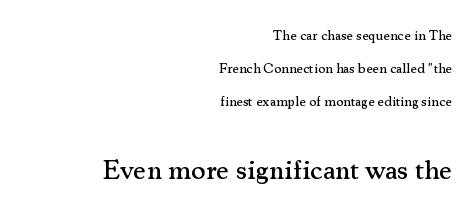
Q: Is the text italic (slanted)? A: No, it is upright.
Q: Is the typeface a serif or a sans-serif typeface? A: Serif.
Q: Is the text underlined? A: No.
Q: How is the paragraph aligned? A: Right-aligned.
Q: Is the spacing between letters normal or unusually wide? A: Normal.
Q: Is the spacing between lines tight, normal or loose? A: Loose.
Q: Which block of text is set in a larger size, the first (top) or the second (bottom)? A: The second (bottom) one.
Q: Width (condensed, normal, or wide)? A: Normal.
Q: Stroke contrast? A: Medium.
Q: x-height? A: Small.
Q: Monospaced? A: No.
